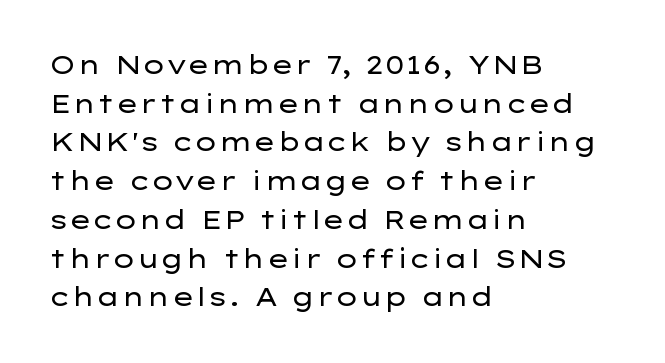
The image shows 25 px text type, upright; set left-aligned, normal line spacing (1.55x), normal letter spacing, not underlined.
